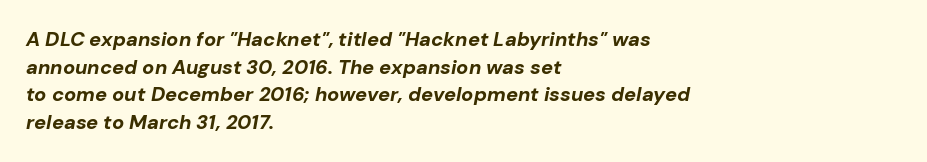
The image shows 20 px bold type, italic (leaning right); set left-aligned, normal line spacing (1.38x), normal letter spacing, not underlined.
